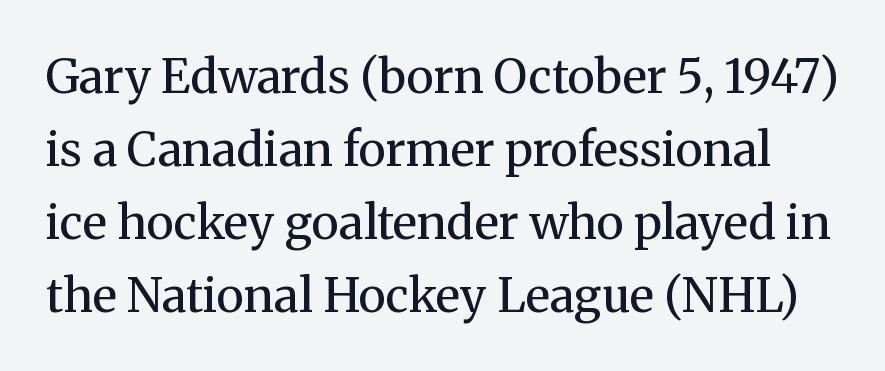
Unlike italic type, these characters show no tilt at all. Check the space under the baseline: it is left empty. This block has exactly the height ordinary leading produces. The line texture is even and compact thanks to regular tracking. Think standard paragraph weight, or any step lighter than that.
